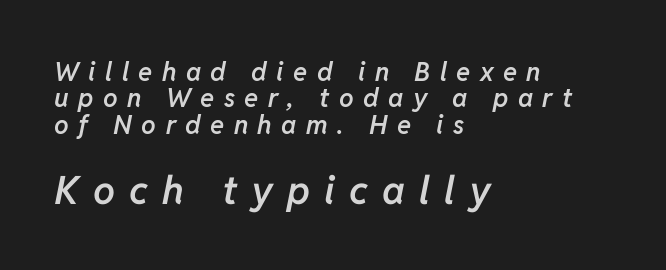
Q: Is the text bold? A: Semi-bold.
Q: Is the text italic (slanted)? A: Yes, it leans right by about 11 degrees.
Q: Is the text underlined? A: No.
Q: How is the paragraph aligned? A: Left-aligned.
Q: Is the spacing between letters normal or unusually wide? A: Unusually wide.
Q: Is the spacing between lines tight, normal or loose? A: Tight.
Q: Which block of text is set in a larger size, the first (top) or the second (bottom)? A: The second (bottom) one.
Q: Width (condensed, normal, or wide)? A: Normal.
Q: Stroke contrast? A: Low.
Q: x-height? A: Medium.
Q: Monospaced? A: No.
